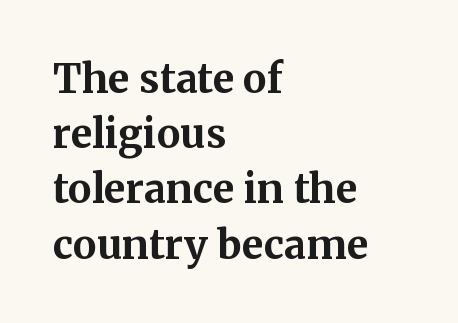
Any mark beneath the type? The region is blank. The line texture is even and compact thanks to regular tracking. Horizontal bands of white between lines are of average thickness. As a designer I'd log this as weight 700, bold.
